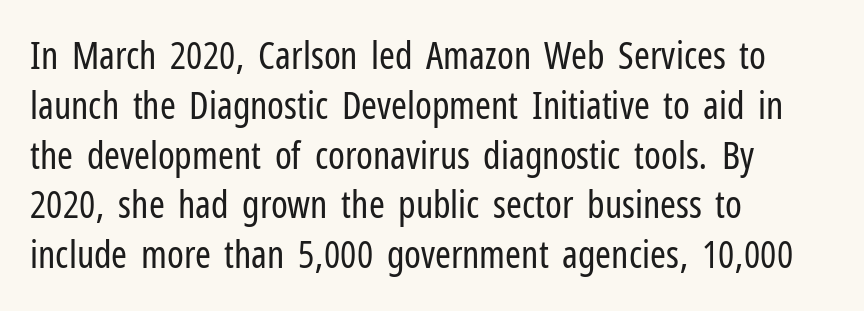
Q: Is the text bold? A: No.
Q: Is the text italic (slanted)? A: No, it is upright.
Q: Is the typeface a serif or a sans-serif typeface? A: Sans-serif.
Q: Is the text underlined? A: No.
Q: How is the paragraph aligned? A: Left-aligned.
Q: Is the spacing between letters normal or unusually wide? A: Normal.
Q: Is the spacing between lines tight, normal or loose? A: Normal.
Q: Width (condensed, normal, or wide)? A: Condensed.
Q: Stroke contrast? A: Low.
Q: x-height? A: Medium.
Q: Monospaced? A: No.
